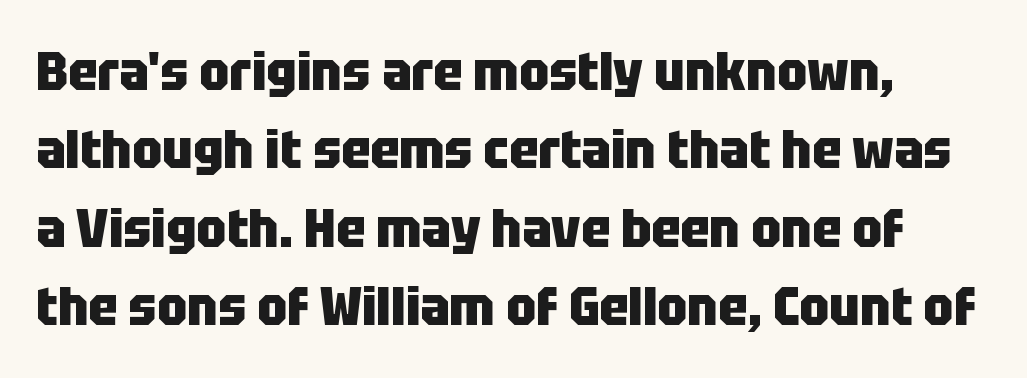
Q: Is the text bold? A: Yes.
Q: Is the text italic (slanted)? A: No, it is upright.
Q: Is the typeface a serif or a sans-serif typeface? A: Sans-serif.
Q: Is the text underlined? A: No.
Q: How is the paragraph aligned? A: Left-aligned.
Q: Is the spacing between letters normal or unusually wide? A: Normal.
Q: Is the spacing between lines tight, normal or loose? A: Normal.
Q: Width (condensed, normal, or wide)? A: Condensed.
Q: Stroke contrast? A: Low.
Q: x-height? A: Large.
Q: Monospaced? A: No.
